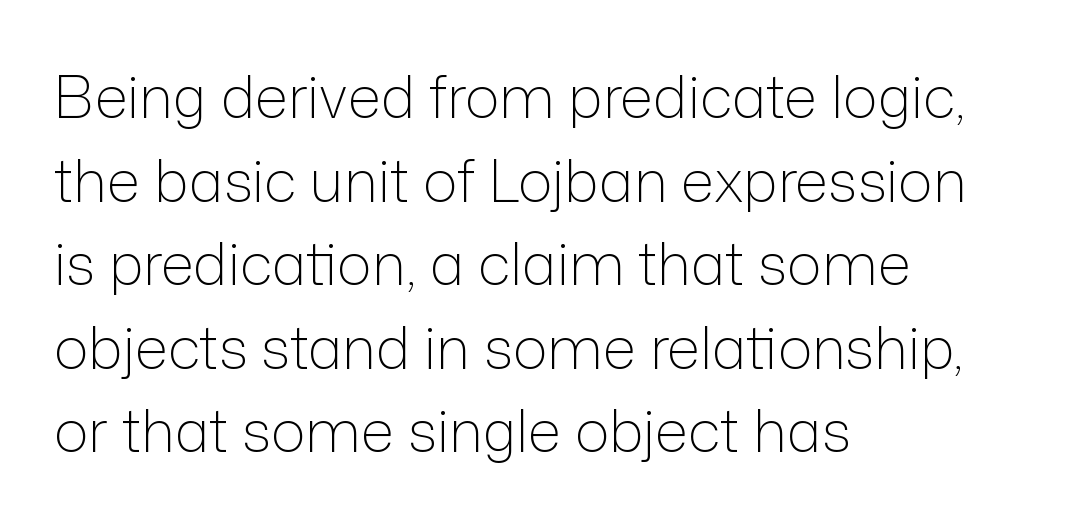
Is there any slant? The stems are plumb. Stems and bowls with no extra thickness — not bold. Letter spacing: default. Horizontally, the lines are justified to the leading edge only. The text was rendered using a sans face with plain stroke endings.
